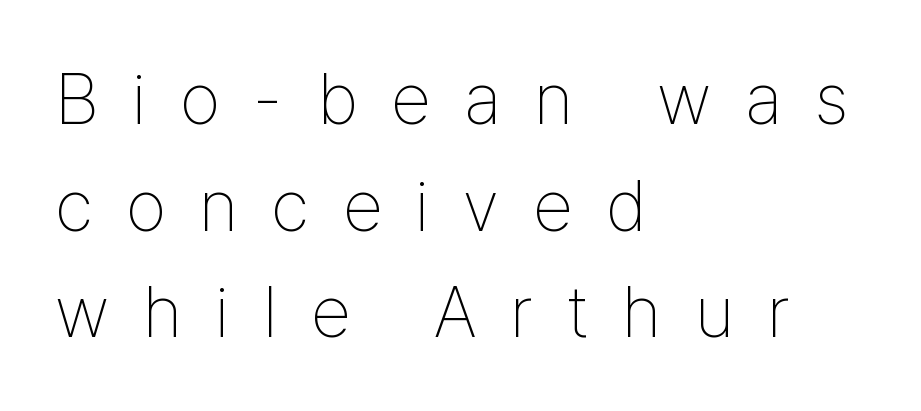
{"serif": "no", "italic": "no", "bold": "no", "weight": "thin", "width": "condensed", "stroke_contrast": "low", "x_height": "medium", "monospaced": "no", "underline": "no", "align": "left", "line_spacing": "normal", "line_spacing_ratio": 1.48, "letter_spacing": "wide", "letter_spacing_em": 0.47, "glyph_px": 72}
